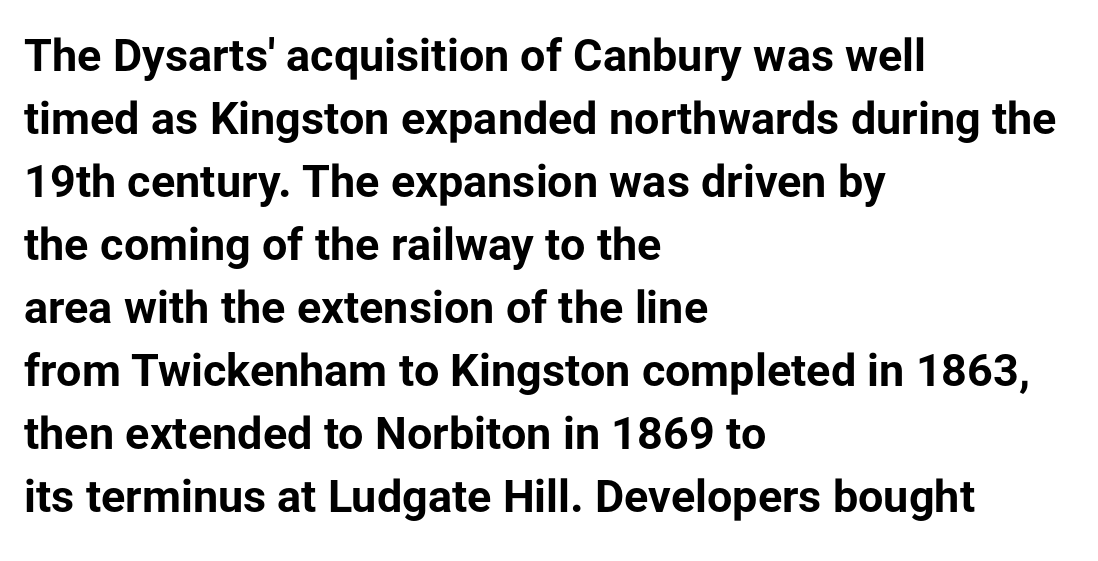
Q: Is the text bold? A: Yes.
Q: Is the text italic (slanted)? A: No, it is upright.
Q: Is the typeface a serif or a sans-serif typeface? A: Sans-serif.
Q: Is the text underlined? A: No.
Q: How is the paragraph aligned? A: Left-aligned.
Q: Is the spacing between letters normal or unusually wide? A: Normal.
Q: Is the spacing between lines tight, normal or loose? A: Normal.
Q: Width (condensed, normal, or wide)? A: Normal.
Q: Stroke contrast? A: Low.
Q: x-height? A: Medium.
Q: Monospaced? A: No.
